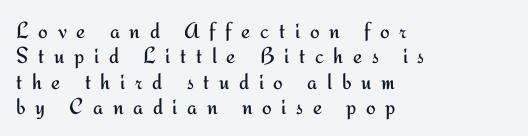
Q: Is the text bold? A: No.
Q: Is the text italic (slanted)? A: No, it is upright.
Q: Is the text underlined? A: No.
Q: How is the paragraph aligned? A: Left-aligned.
Q: Is the spacing between letters normal or unusually wide? A: Unusually wide.
Q: Is the spacing between lines tight, normal or loose? A: Tight.
